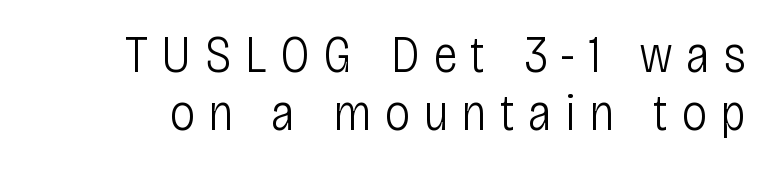
{"serif": "no", "italic": "no", "bold": "no", "weight": "light", "width": "condensed", "stroke_contrast": "low", "x_height": "large", "monospaced": "no", "underline": "no", "line_spacing": "tight", "line_spacing_ratio": 1.12, "letter_spacing": "wide", "letter_spacing_em": 0.25, "glyph_px": 52}
